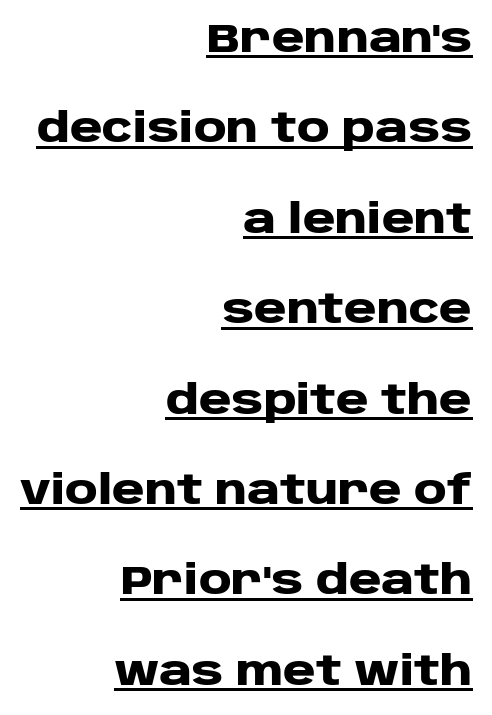
In designer terms, the underline attribute is active on this setting. In terms of weight, the rendering is a true, heavy bold. Is there any slant? The stems are plumb. Classification — sans serif. Tracking here is standard; glyphs follow each other at the usual distance. Note the varied advance widths — an 'i' is clearly narrower than an 'm'.
